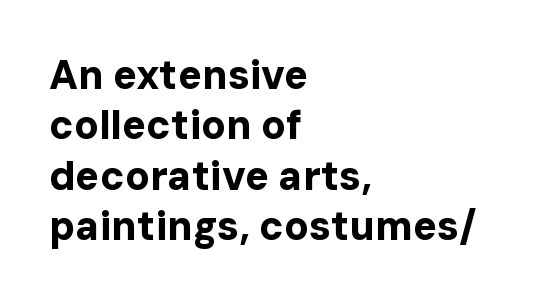
{"serif": "no", "italic": "no", "bold": "yes", "weight": "bold", "width": "normal", "stroke_contrast": "low", "x_height": "medium", "monospaced": "no", "underline": "no", "align": "left", "line_spacing": "normal", "line_spacing_ratio": 1.26, "letter_spacing": "normal", "letter_spacing_em": 0.0, "glyph_px": 40}
